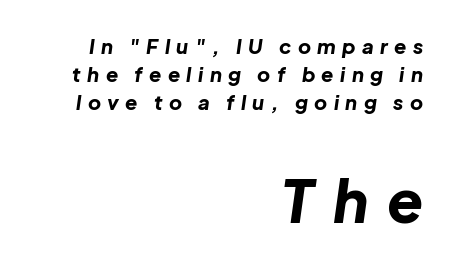
{"italic": "yes", "lean": "right", "slant_degrees": 8, "bold": "yes", "weight": "bold", "width": "normal", "stroke_contrast": "low", "x_height": "medium", "monospaced": "no", "underline": "no", "align": "right", "line_spacing": "normal", "line_spacing_ratio": 1.4, "letter_spacing": "wide", "letter_spacing_em": 0.32, "larger_block": "second", "size_ratio": 2.95, "glyph_px": 59}
